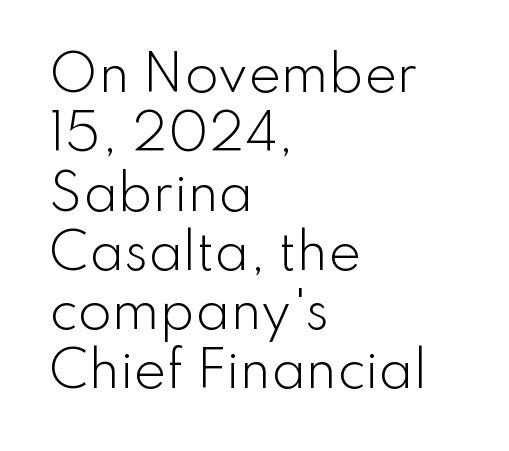
{"serif": "no", "italic": "no", "bold": "no", "weight": "light", "width": "normal", "stroke_contrast": "low", "x_height": "small", "monospaced": "no", "underline": "no", "align": "left", "line_spacing_ratio": 1.21, "letter_spacing": "normal", "letter_spacing_em": 0.0, "glyph_px": 49}
